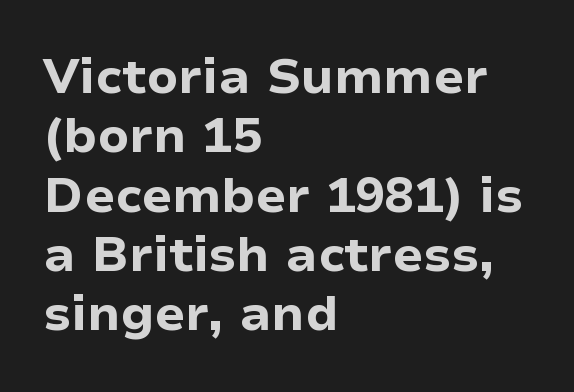
Q: Is the text bold? A: Yes.
Q: Is the text italic (slanted)? A: No, it is upright.
Q: Is the typeface a serif or a sans-serif typeface? A: Sans-serif.
Q: Is the text underlined? A: No.
Q: How is the paragraph aligned? A: Left-aligned.
Q: Is the spacing between letters normal or unusually wide? A: Normal.
Q: Width (condensed, normal, or wide)? A: Normal.
Q: Stroke contrast? A: Low.
Q: x-height? A: Medium.
Q: Monospaced? A: No.
